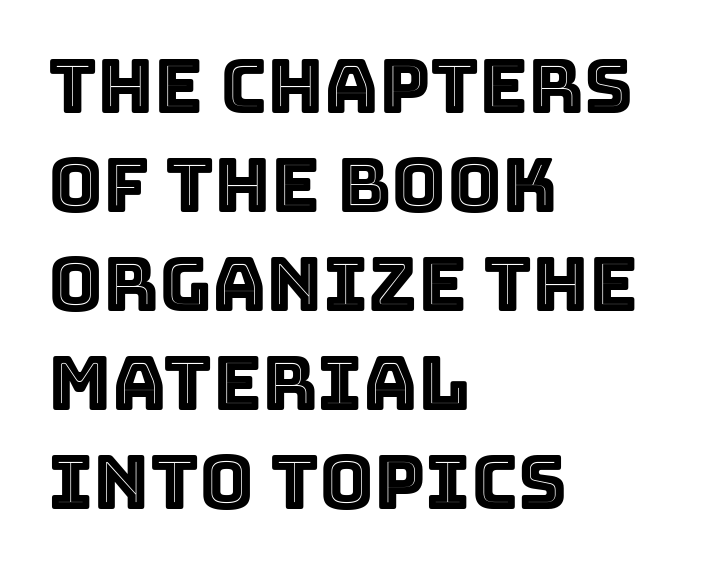
Here the designer chose a conventional face with non-uniform glyph widths. It's the straight-up-and-down kind of type. Left-aligned paragraph, ragged on the right. Reading down the column, the eye jumps a familiar distance to each next line. Underline: absent.
